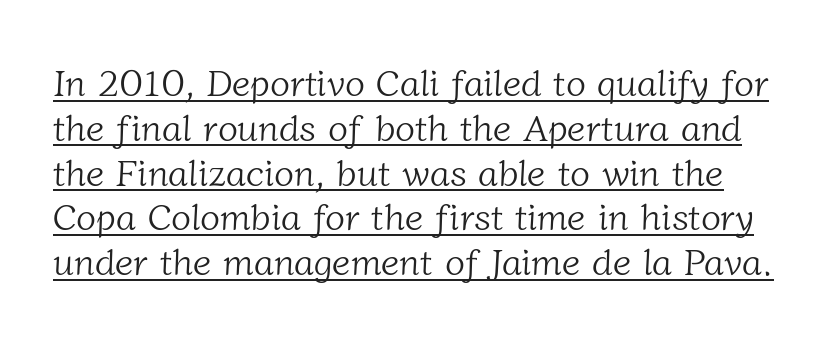
{"serif": "yes", "bold": "no", "weight": "light", "width": "normal", "stroke_contrast": "low", "x_height": "medium", "monospaced": "no", "underline": "yes", "line_spacing_ratio": 1.21, "letter_spacing": "normal", "letter_spacing_em": 0.0, "glyph_px": 37}
